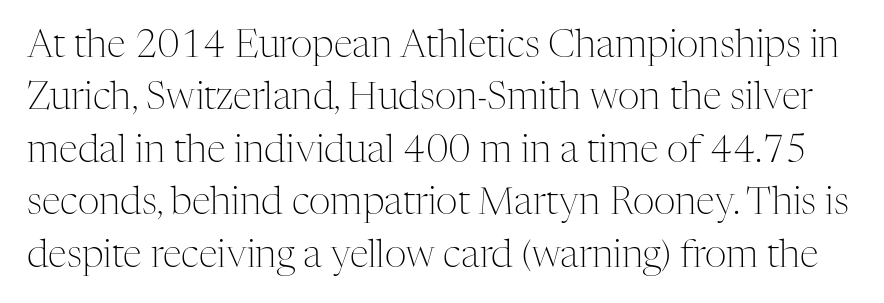
The image shows 38 px light serif type, upright; set normal line spacing (1.38x), normal letter spacing, not underlined; medium stroke contrast and a medium x-height.
